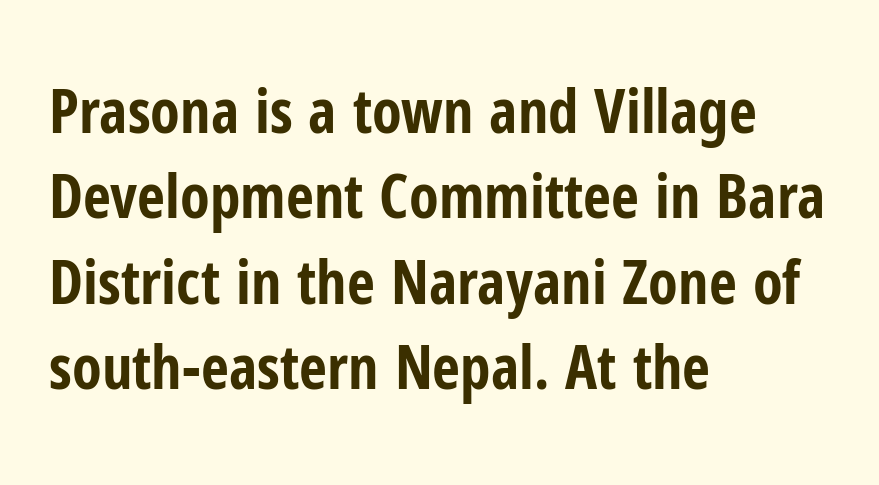
Nobody drew a line under any word here. No extra tracking has been applied to these lines. Every row of glyphs begins at an identical x-position on the left. Compared with an ordinary text face, these strokes are far heavier — a full bold.
